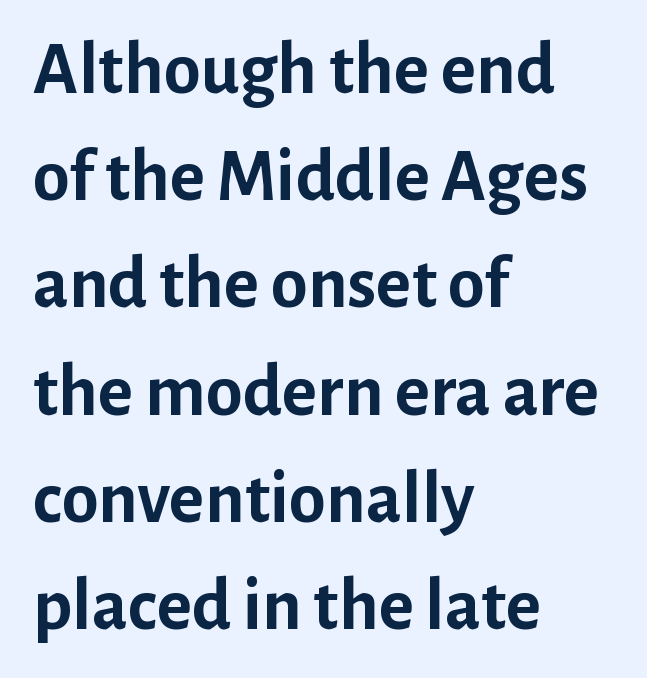
Q: Is the text bold? A: Yes.
Q: Is the text italic (slanted)? A: No, it is upright.
Q: Is the typeface a serif or a sans-serif typeface? A: Sans-serif.
Q: Is the text underlined? A: No.
Q: How is the paragraph aligned? A: Left-aligned.
Q: Is the spacing between letters normal or unusually wide? A: Normal.
Q: Is the spacing between lines tight, normal or loose? A: Normal.
Q: Width (condensed, normal, or wide)? A: Normal.
Q: Stroke contrast? A: Low.
Q: x-height? A: Medium.
Q: Monospaced? A: No.
